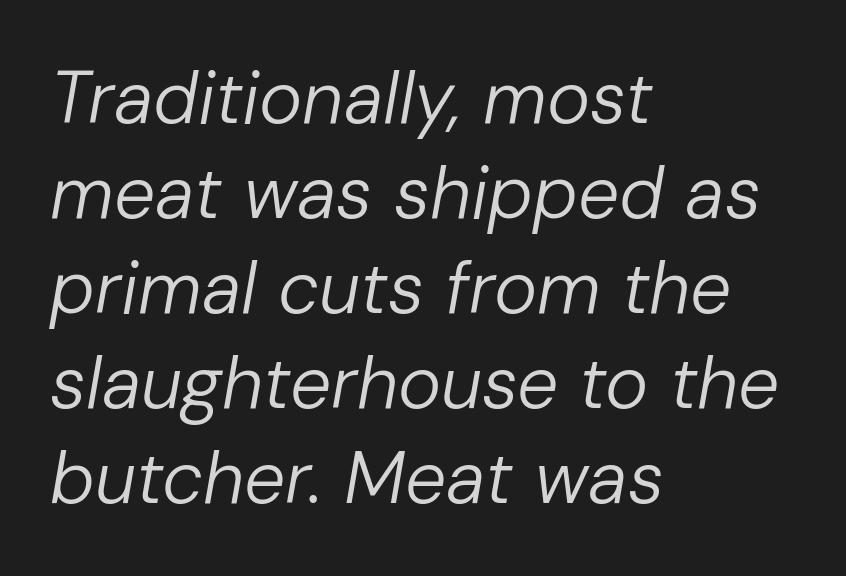
{"italic": "yes", "lean": "right", "slant_degrees": 10, "bold": "no", "weight": "regular", "width": "normal", "stroke_contrast": "low", "x_height": "medium", "monospaced": "no", "underline": "no", "align": "left", "line_spacing": "normal", "line_spacing_ratio": 1.3, "letter_spacing": "normal", "letter_spacing_em": 0.0, "glyph_px": 73}
